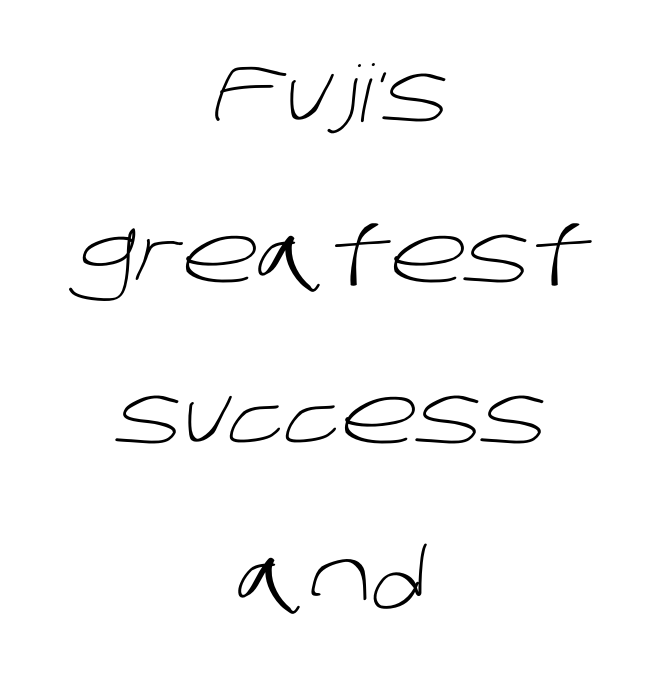
Q: Is the text bold? A: No.
Q: Is the typeface a serif or a sans-serif typeface? A: Sans-serif.
Q: Is the text underlined? A: No.
Q: How is the paragraph aligned? A: Centered.
Q: Is the spacing between letters normal or unusually wide? A: Normal.
Q: Is the spacing between lines tight, normal or loose? A: Loose.
Q: Width (condensed, normal, or wide)? A: Normal.
Q: Stroke contrast? A: Low.
Q: x-height? A: Large.
Q: Monospaced? A: No.
